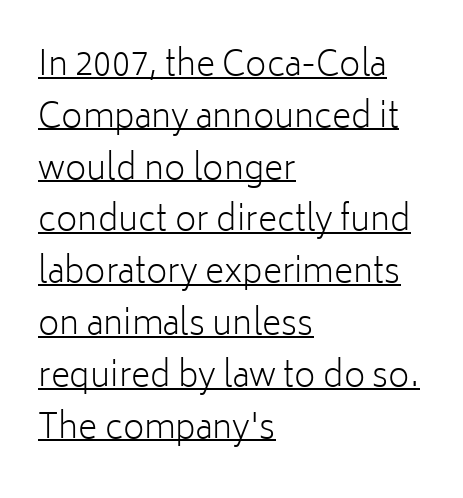
The image shows 33 px light sans-serif type, upright; set left-aligned, normal line spacing (1.57x), normal letter spacing, underlined; low stroke contrast and a medium x-height.
